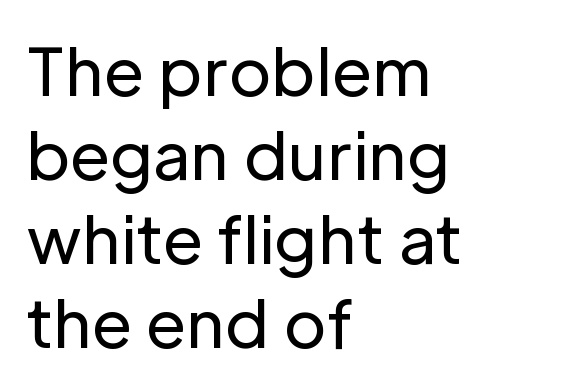
Baseline-to-baseline distance is the conventional proportion of letter height. Leftover space on each line is placed entirely after the last word. If you drew a line through each stem, it would be perfectly vertical. Descender tails drop into unmarked territory. Is this a sans? Yes — the strokes have no serifs. Proportional: the letters do not fall into vertical columns.
